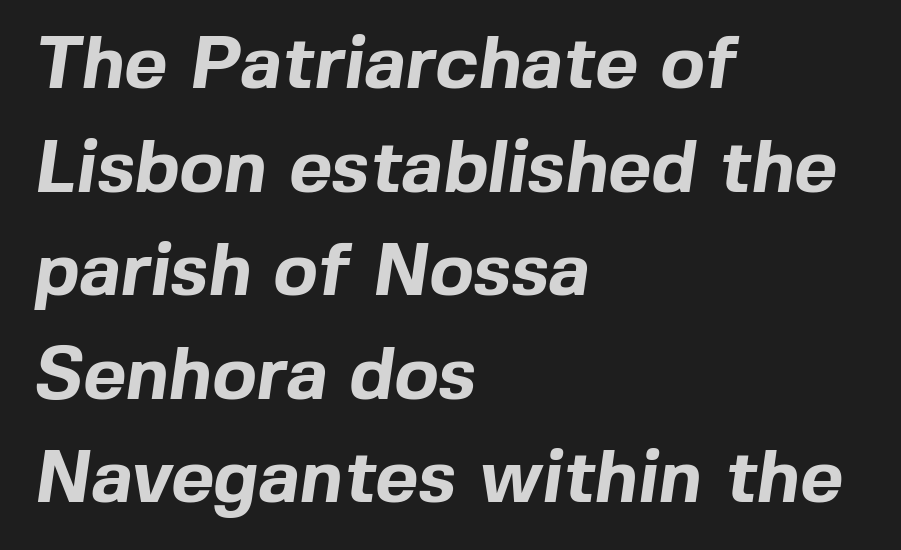
On the weight axis this lands at bold, roughly 700. Check where the strokes stop: nothing finishes them off — pure sans. Is this a fixed-width face? No — the glyphs have proportional, varying widths. Check under the words: just untouched page.
